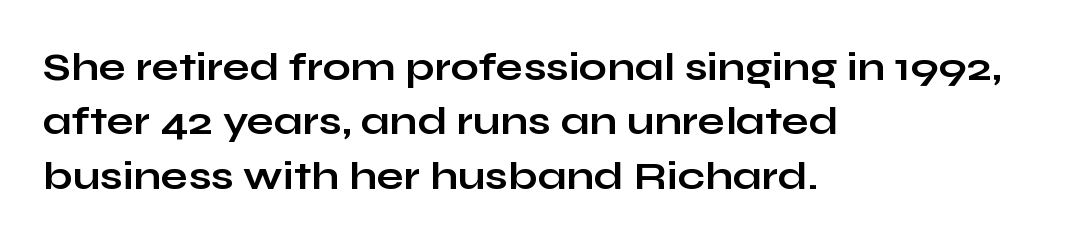
{"serif": "no", "italic": "no", "bold": "yes", "weight": "bold", "width": "wide", "stroke_contrast": "low", "x_height": "medium", "monospaced": "no", "underline": "no", "align": "left", "line_spacing": "normal", "line_spacing_ratio": 1.36, "letter_spacing": "normal", "letter_spacing_em": 0.0, "glyph_px": 40}
